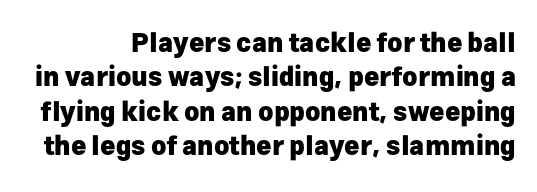
{"italic": "no", "bold": "yes", "underline": "no", "align": "right", "line_spacing": "normal", "line_spacing_ratio": 1.32, "letter_spacing": "normal", "letter_spacing_em": 0.0, "glyph_px": 26}
